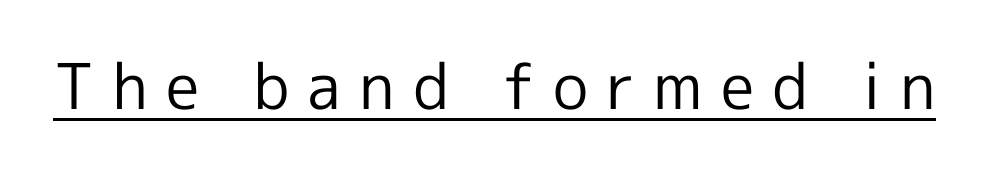
The image shows 63 px regular-weight sans-serif type, upright; set unusually wide letter spacing (+0.29 em), underlined; a medium x-height.
